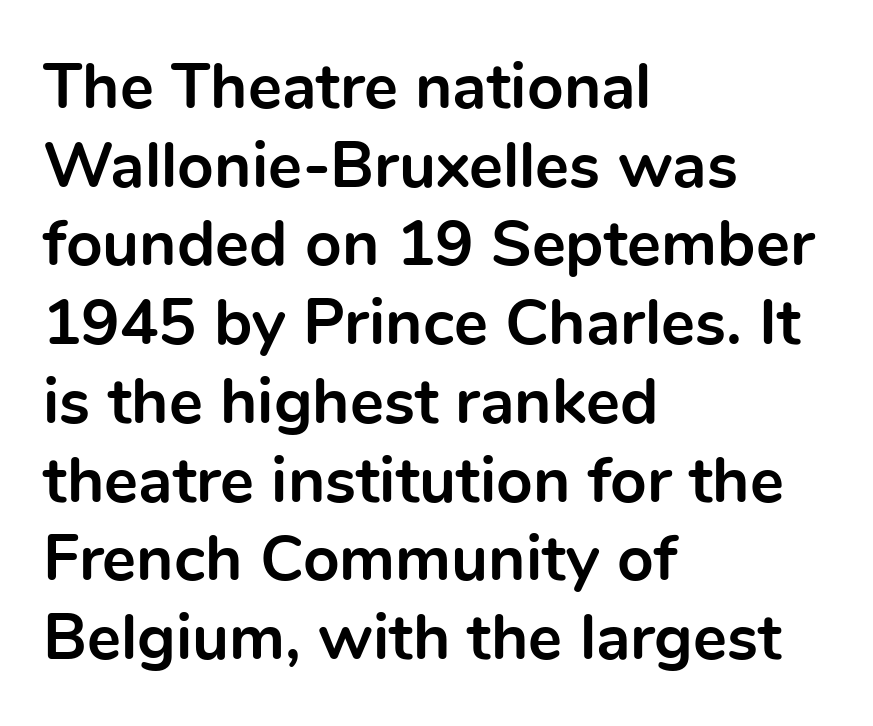
{"serif": "no", "italic": "no", "bold": "yes", "weight": "bold", "width": "normal", "x_height": "medium", "monospaced": "no", "underline": "no", "align": "left", "line_spacing_ratio": 1.23, "letter_spacing": "normal", "letter_spacing_em": 0.0, "glyph_px": 64}
